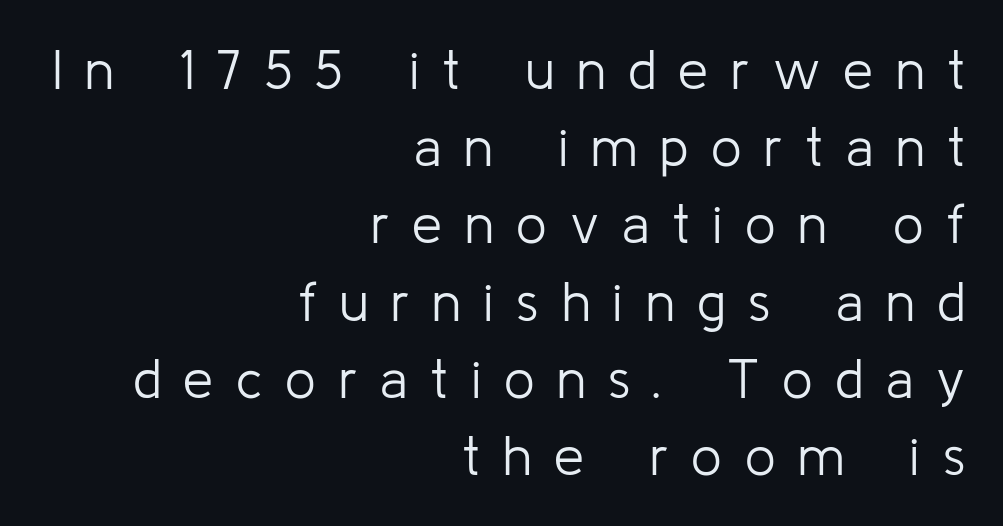
Q: Is the text bold? A: No.
Q: Is the text italic (slanted)? A: No, it is upright.
Q: Is the typeface a serif or a sans-serif typeface? A: Sans-serif.
Q: Is the text underlined? A: No.
Q: How is the paragraph aligned? A: Right-aligned.
Q: Is the spacing between letters normal or unusually wide? A: Unusually wide.
Q: Is the spacing between lines tight, normal or loose? A: Normal.
Q: Width (condensed, normal, or wide)? A: Normal.
Q: Stroke contrast? A: Low.
Q: x-height? A: Medium.
Q: Monospaced? A: No.
